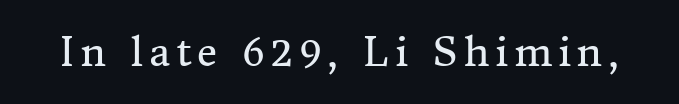
{"serif": "yes", "italic": "no", "bold": "no", "weight": "regular", "width": "normal", "stroke_contrast": "medium", "x_height": "medium", "monospaced": "no", "underline": "no", "glyph_px": 39}
